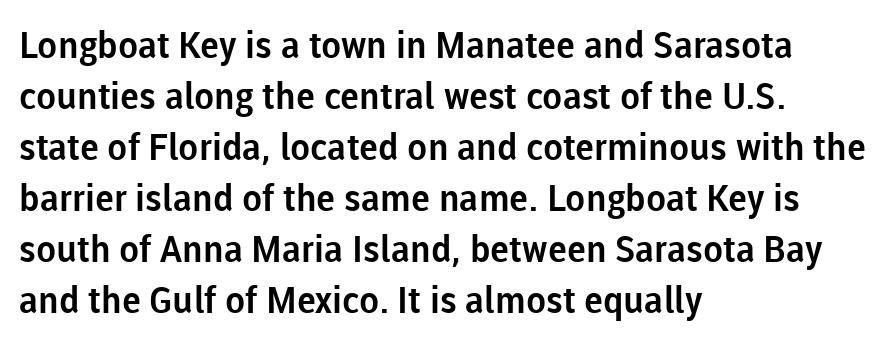
Q: Is the text italic (slanted)? A: No, it is upright.
Q: Is the typeface a serif or a sans-serif typeface? A: Sans-serif.
Q: Is the text underlined? A: No.
Q: How is the paragraph aligned? A: Left-aligned.
Q: Is the spacing between letters normal or unusually wide? A: Normal.
Q: Is the spacing between lines tight, normal or loose? A: Normal.
Q: Width (condensed, normal, or wide)? A: Normal.
Q: Stroke contrast? A: Low.
Q: x-height? A: Medium.
Q: Monospaced? A: No.
